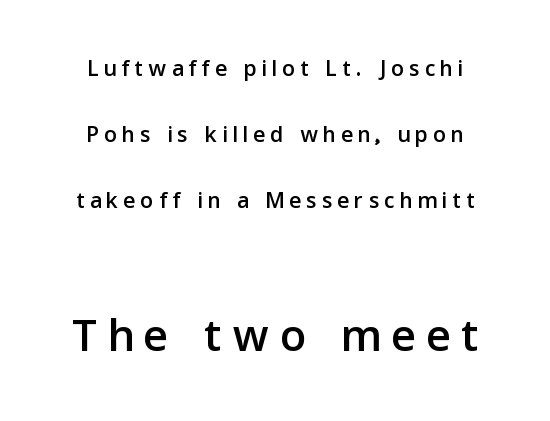
The image shows 65 px sans-serif type, upright; set centered, loose line spacing (2.06x), not underlined; the second (bottom) block is 2.03x larger; low stroke contrast and a medium x-height.
